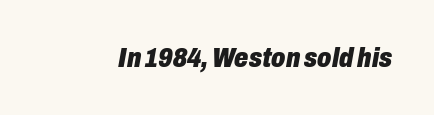
The image shows 28 px heavy, condensed type, italic (leaning right); set normal letter spacing, not underlined; low stroke contrast and a medium x-height.
